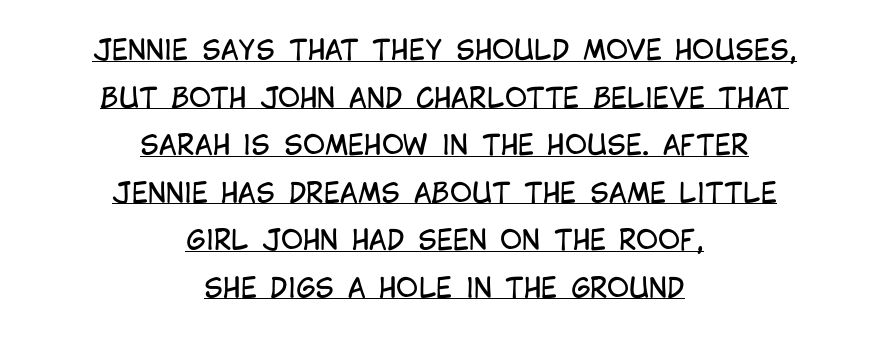
{"italic": "no", "bold": "no", "underline": "yes", "align": "center", "line_spacing_ratio": 1.76, "letter_spacing": "normal", "letter_spacing_em": 0.0, "glyph_px": 27}
